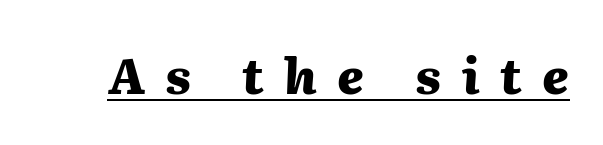
Q: Is the text bold? A: Yes.
Q: Is the text italic (slanted)? A: Yes, it leans right by about 2 degrees.
Q: Is the text underlined? A: Yes.
Q: Is the spacing between letters normal or unusually wide? A: Unusually wide.
Q: Width (condensed, normal, or wide)? A: Normal.
Q: Stroke contrast? A: Medium.
Q: x-height? A: Medium.
Q: Monospaced? A: No.
